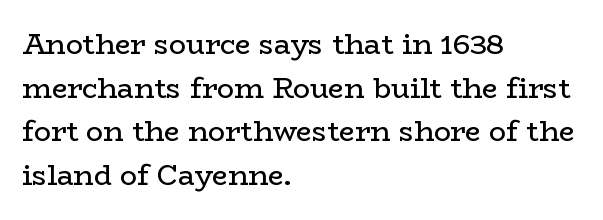
The image shows 28 px regular-weight, wide serif type, upright; set left-aligned, normal line spacing (1.56x), normal letter spacing, not underlined; low stroke contrast and a medium x-height.
